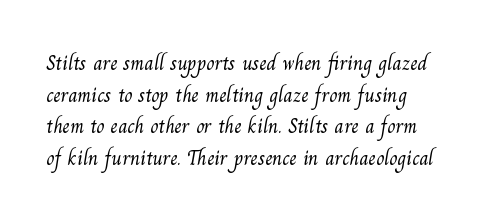
{"bold": "no", "underline": "no", "line_spacing": "normal", "line_spacing_ratio": 1.51, "letter_spacing": "normal", "letter_spacing_em": 0.0, "glyph_px": 21}
